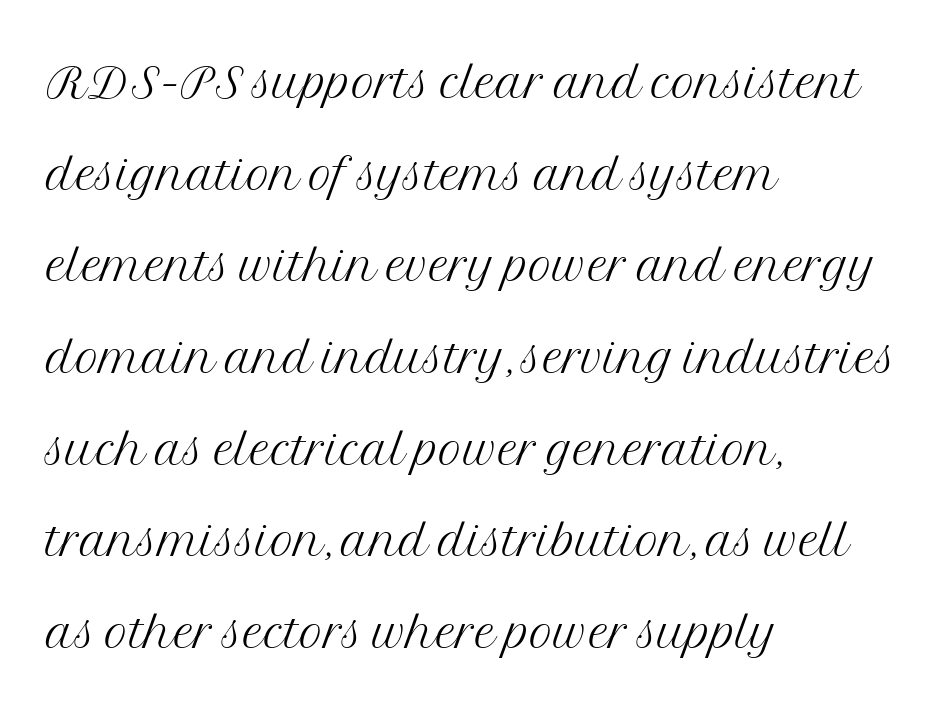
Q: Is the text bold? A: No.
Q: Is the text italic (slanted)? A: Yes.
Q: Is the typeface a serif or a sans-serif typeface? A: Serif.
Q: Is the text underlined? A: No.
Q: How is the paragraph aligned? A: Left-aligned.
Q: Is the spacing between letters normal or unusually wide? A: Normal.
Q: Is the spacing between lines tight, normal or loose? A: Normal.
Q: Width (condensed, normal, or wide)? A: Normal.
Q: Stroke contrast? A: Medium.
Q: x-height? A: Medium.
Q: Monospaced? A: No.
